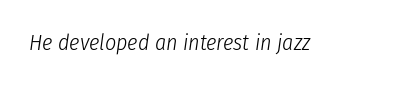
{"italic": "yes", "lean": "right", "slant_degrees": 8, "bold": "no", "underline": "no", "letter_spacing": "normal", "letter_spacing_em": 0.0, "glyph_px": 22}
